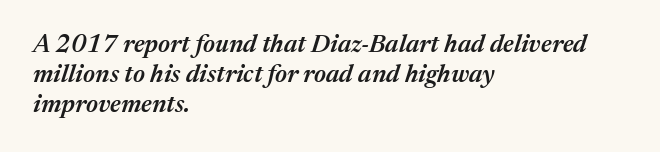
Line starts are locked; line ends wander. Clear beneath every line of the passage. The horizontal fit of the characters is conventional and even. A bit beefed up — I'd call it semibold rather than bold. Yep, that's italic — everything's leaning.
